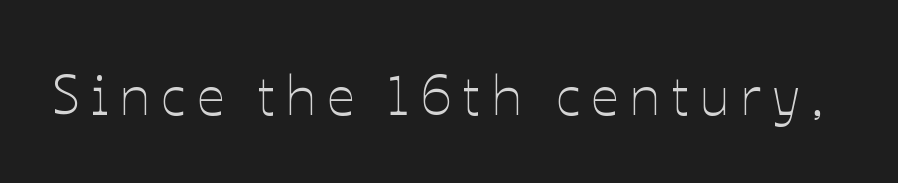
Q: Is the text bold? A: No.
Q: Is the text italic (slanted)? A: No, it is upright.
Q: Is the text underlined? A: No.
Q: Is the spacing between letters normal or unusually wide? A: Unusually wide.
Q: Width (condensed, normal, or wide)? A: Normal.
Q: Stroke contrast? A: Low.
Q: x-height? A: Medium.
Q: Monospaced? A: No.
